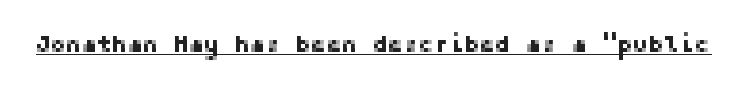
You can see a thin bar hugging the bottom of the glyphs. This rendering leaves character spacing at its baseline value. Style check: upright.
